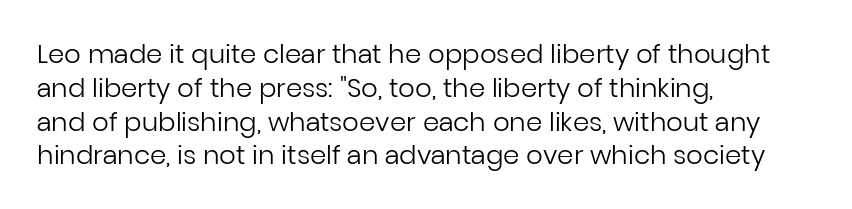
Q: Is the text bold? A: No.
Q: Is the text italic (slanted)? A: No, it is upright.
Q: Is the text underlined? A: No.
Q: How is the paragraph aligned? A: Left-aligned.
Q: Is the spacing between letters normal or unusually wide? A: Normal.
Q: Is the spacing between lines tight, normal or loose? A: Normal.
